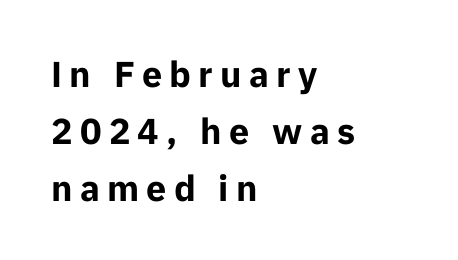
Regarding leading, the lines here are spaced in the standard way. Inter-character spacing is expanded well beyond the font's built-in metrics. The lettering stays uniformly vertical, giving the passage a roman look. The words here are not underlined. The letters advance in unequal steps, a hallmark of proportional type. Visually the block forms a straight wall on the left and a jagged coastline on the right.
